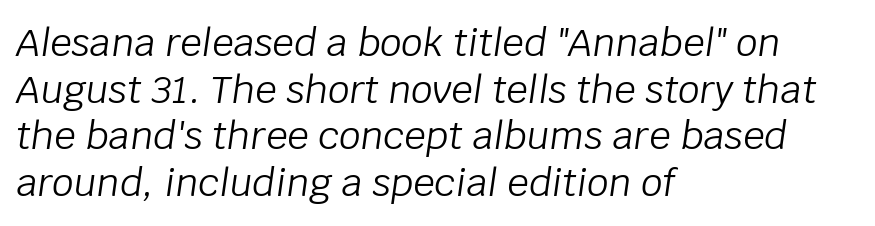
The image shows 38 px light type, italic (leaning right); set left-aligned, line spacing 1.23x, normal letter spacing, not underlined; low stroke contrast and a large x-height.
